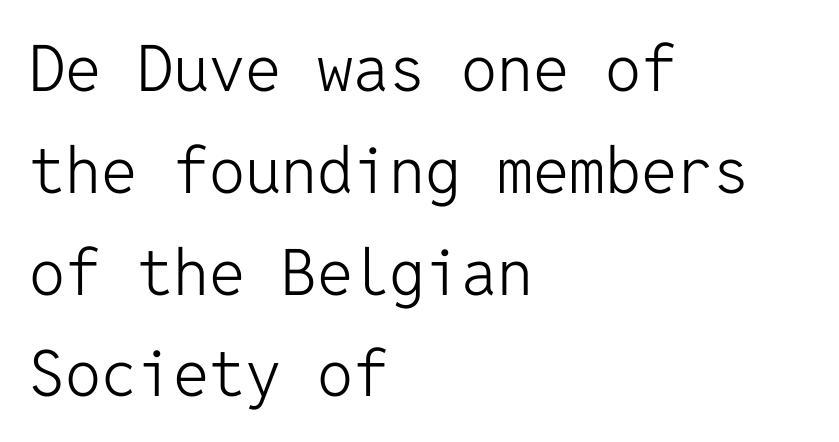
Rule under the text: the space is simply empty. Alignment: flush left. The rendering keeps characters at their native spacing. A typesetter would call this monospace, since all characters share one set width. Counters stay open thanks to moderate or lighter strokes. Does the leading feel generous? No, just average.
